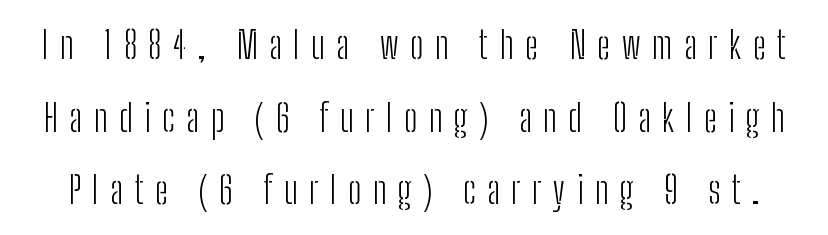
Q: Is the text bold? A: No.
Q: Is the text italic (slanted)? A: No, it is upright.
Q: Is the typeface a serif or a sans-serif typeface? A: Sans-serif.
Q: Is the text underlined? A: No.
Q: Is the spacing between letters normal or unusually wide? A: Unusually wide.
Q: Is the spacing between lines tight, normal or loose? A: Loose.
Q: Width (condensed, normal, or wide)? A: Condensed.
Q: Stroke contrast? A: Low.
Q: x-height? A: Medium.
Q: Monospaced? A: No.
